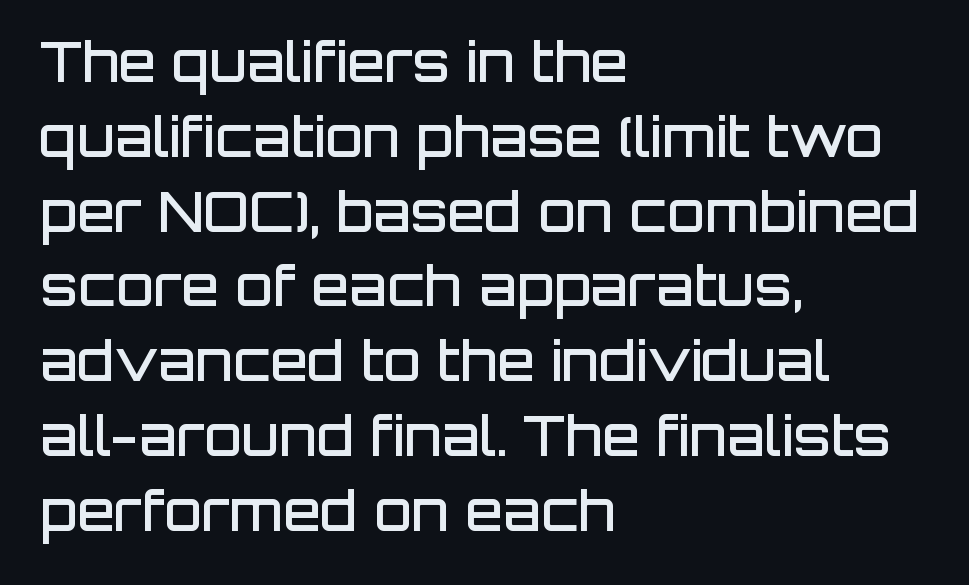
{"serif": "no", "italic": "no", "bold": "semi", "weight": "semibold", "width": "normal", "stroke_contrast": "low", "x_height": "large", "monospaced": "no", "underline": "no", "align": "left", "line_spacing": "normal", "line_spacing_ratio": 1.36, "letter_spacing": "normal", "letter_spacing_em": 0.0, "glyph_px": 55}
